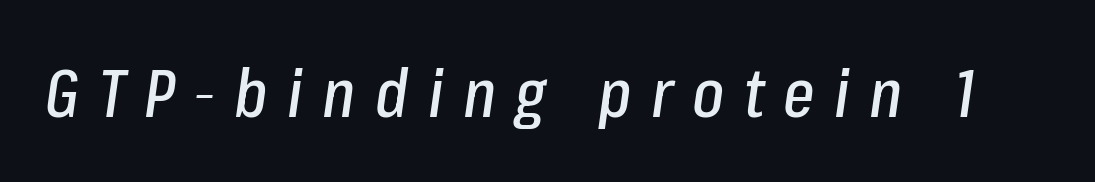
{"italic": "yes", "lean": "right", "slant_degrees": 8, "width": "condensed", "stroke_contrast": "low", "x_height": "medium", "monospaced": "no", "underline": "no", "letter_spacing": "wide", "letter_spacing_em": 0.29, "glyph_px": 67}
